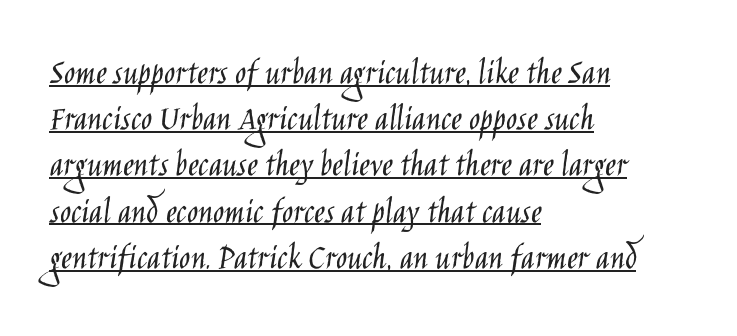
The image shows 37 px light, condensed sans-serif type; set left-aligned, normal line spacing (1.25x), normal letter spacing, underlined; low stroke contrast and a large x-height.
